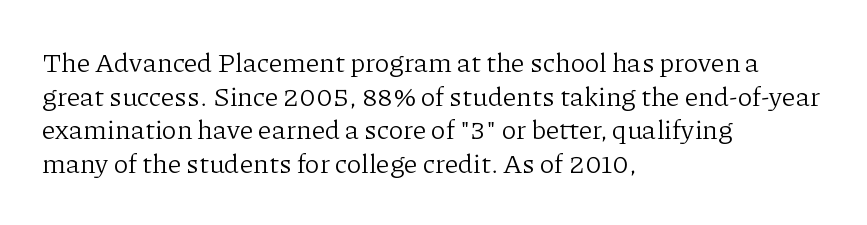
Whoever set this chose a conventional vertical rhythm. Each stroke keeps to a modest, everyday thickness or less. Is there any slant? The stems are plumb. Any mark beneath the type? The region is blank. Horizontal alignment here is leftward, the default for most running prose.
